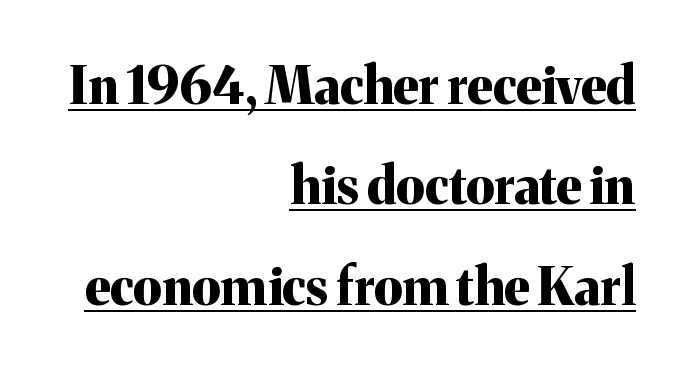
The image shows 51 px bold serif type, upright; set right-aligned, loose line spacing (1.97x), normal letter spacing, underlined; medium stroke contrast and a medium x-height.
